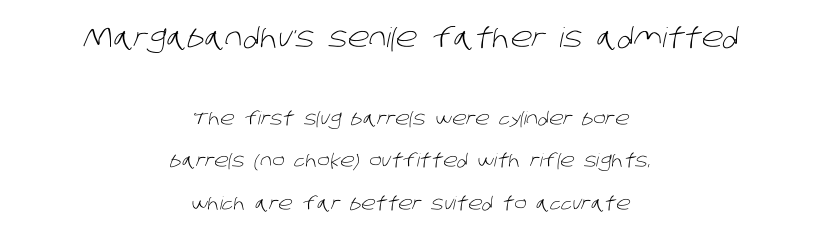
{"bold": "no", "underline": "no", "align": "center", "line_spacing": "loose", "line_spacing_ratio": 2.35, "letter_spacing": "normal", "letter_spacing_em": 0.0, "larger_block": "first", "size_ratio": 1.5, "glyph_px": 27}
